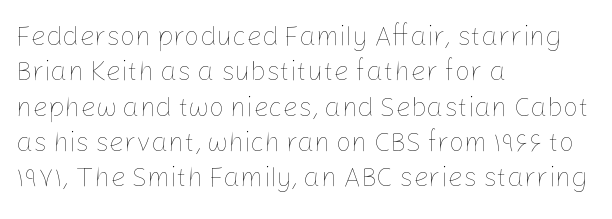
Line beginnings align vertically; line endings do not. The typography opts for an upright posture over an oblique one. Baseline-to-baseline distance is the conventional proportion of letter height. The characters are drawn with everyday or finer stroke widths. Here the glyphs are tracked normally, forming tight word shapes.
